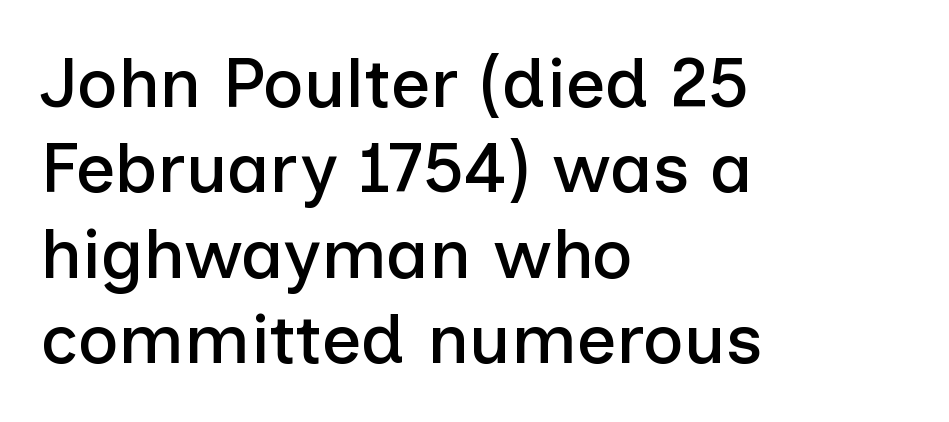
The image shows 70 px sans-serif type, upright; set left-aligned, line spacing 1.22x, normal letter spacing, not underlined; low stroke contrast and a medium x-height.
